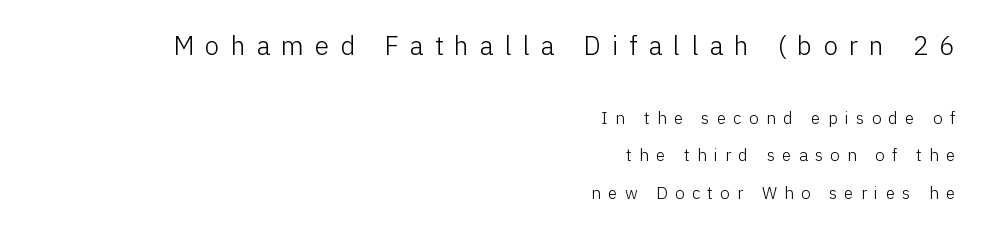
{"italic": "no", "bold": "no", "underline": "no", "align": "right", "line_spacing": "loose", "line_spacing_ratio": 2.22, "letter_spacing": "wide", "letter_spacing_em": 0.43, "larger_block": "first", "size_ratio": 1.53, "glyph_px": 26}
